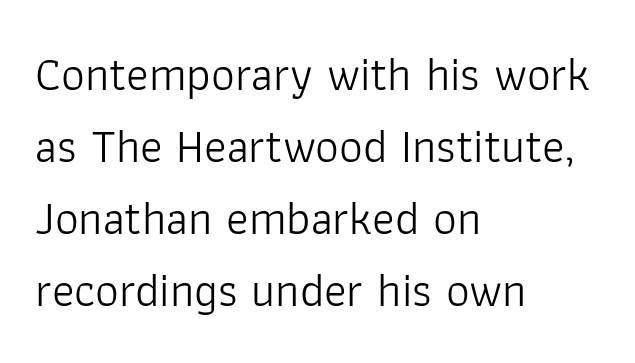
The image shows 47 px light sans-serif type, upright; set left-aligned, normal line spacing (1.53x), normal letter spacing, not underlined; low stroke contrast and a medium x-height.
